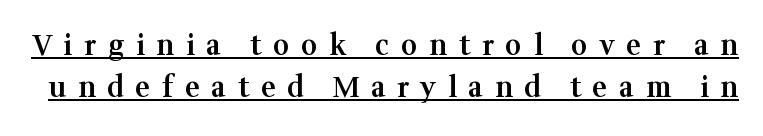
The image shows 28 px semibold serif type, upright; set normal line spacing (1.51x), unusually wide letter spacing (+0.42 em), underlined; medium stroke contrast and a medium x-height.
